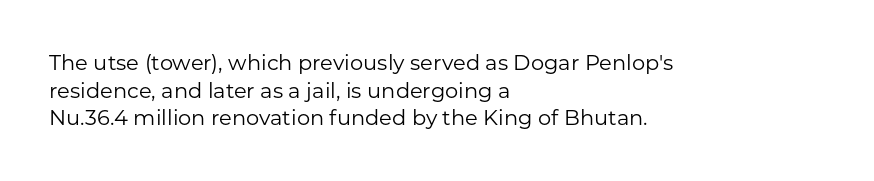
The image shows 21 px text type, upright; set left-aligned, normal line spacing (1.32x), normal letter spacing, not underlined.
